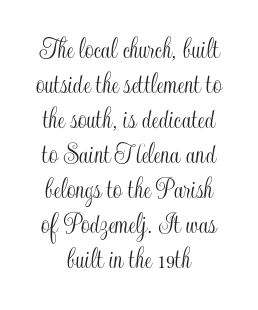
{"width": "condensed", "x_height": "small", "monospaced": "no", "underline": "no", "align": "center", "line_spacing": "tight", "line_spacing_ratio": 1.13, "letter_spacing": "normal", "letter_spacing_em": 0.0, "glyph_px": 31}
